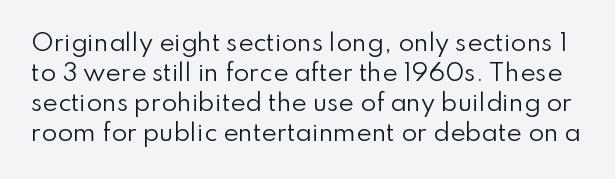
{"italic": "no", "bold": "no", "underline": "no", "line_spacing": "normal", "line_spacing_ratio": 1.31, "letter_spacing": "normal", "letter_spacing_em": 0.0, "glyph_px": 23}
